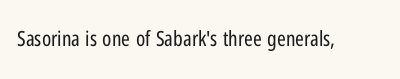
Q: Is the text bold? A: No.
Q: Is the text italic (slanted)? A: No, it is upright.
Q: Is the text underlined? A: No.
Q: Is the spacing between letters normal or unusually wide? A: Normal.
